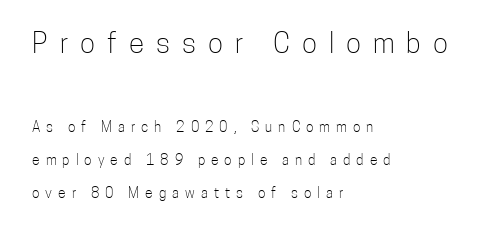
The image shows 28 px light, condensed sans-serif type, upright; set left-aligned, loose line spacing (2.37x), unusually wide letter spacing (+0.43 em), not underlined; the first (top) block is 2.0x larger; low stroke contrast and a medium x-height.
